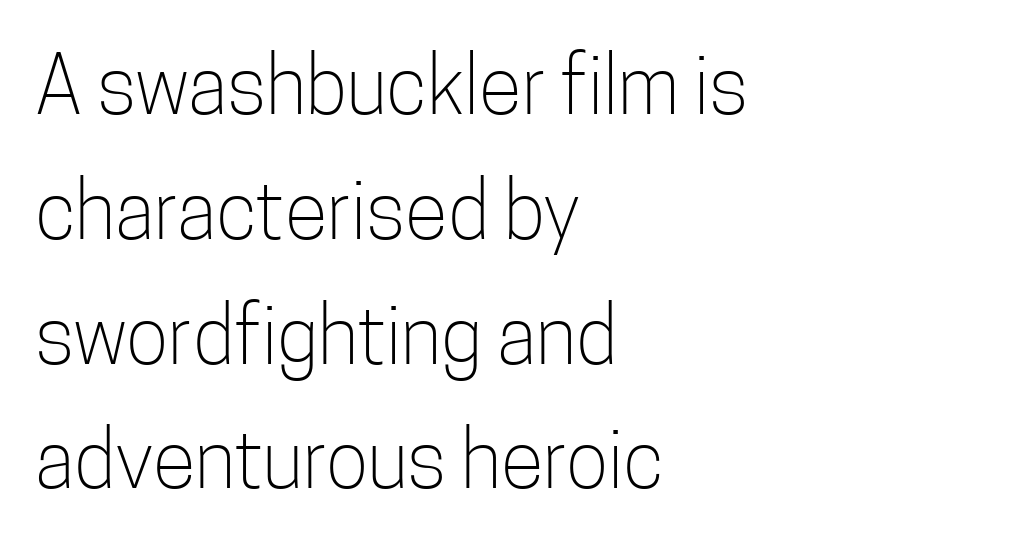
{"serif": "no", "italic": "no", "bold": "no", "weight": "light", "width": "condensed", "stroke_contrast": "low", "x_height": "medium", "monospaced": "no", "underline": "no", "align": "left", "line_spacing": "normal", "line_spacing_ratio": 1.58, "letter_spacing": "normal", "letter_spacing_em": 0.0, "glyph_px": 79}
